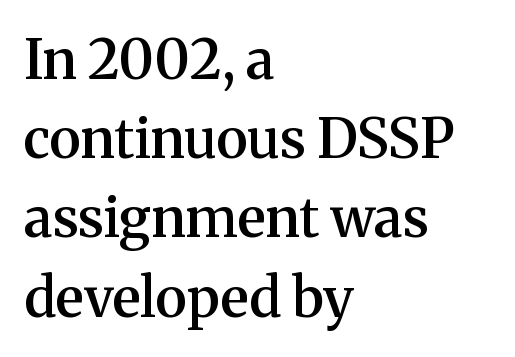
Beneath every word, the page is bare. Whoever set this chose a conventional vertical rhythm. Characters remain perfectly vertical along every line. This is moderately heavy type, rendered in semibold. The typesetter chose a ragged-right arrangement here. Short note: letters normally spaced.
